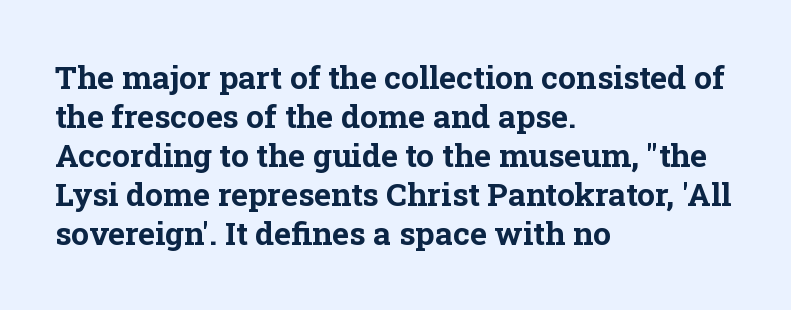
The image shows 32 px bold serif type, upright; set left-aligned, line spacing 1.22x, normal letter spacing, not underlined; low stroke contrast and a medium x-height.
